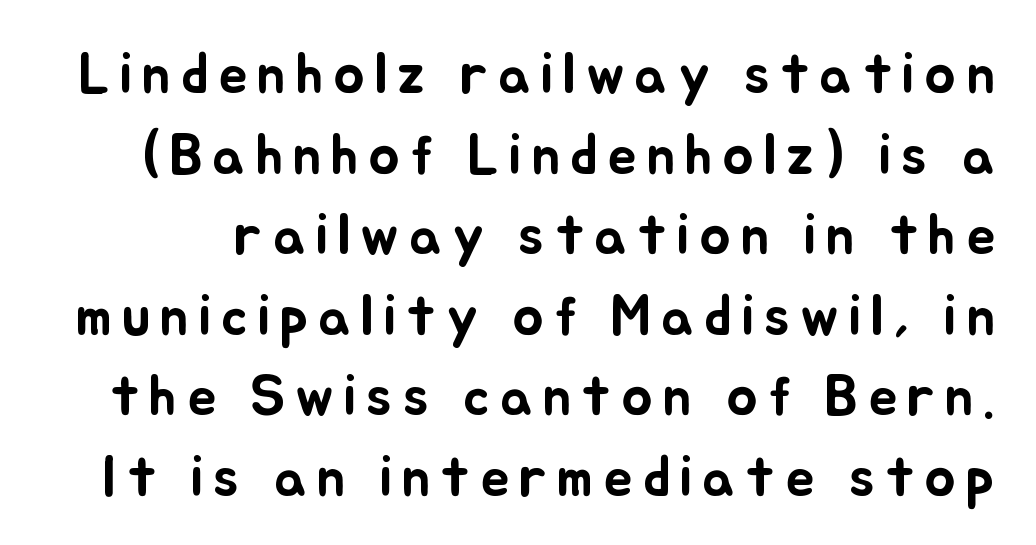
The image shows 58 px text type, upright; set normal line spacing (1.39x), not underlined; low stroke contrast and a small x-height.
